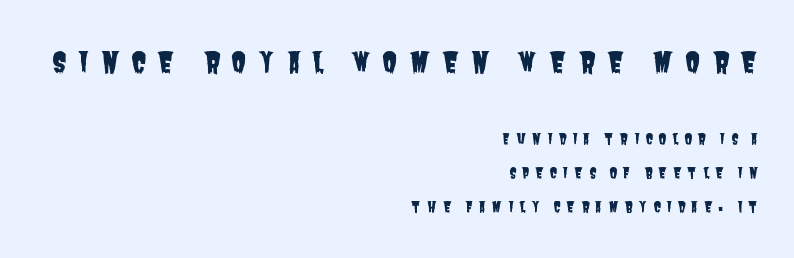
Q: Is the typeface a serif or a sans-serif typeface? A: Sans-serif.
Q: Is the text underlined? A: No.
Q: How is the paragraph aligned? A: Right-aligned.
Q: Is the spacing between letters normal or unusually wide? A: Unusually wide.
Q: Is the spacing between lines tight, normal or loose? A: Loose.
Q: Which block of text is set in a larger size, the first (top) or the second (bottom)? A: The first (top) one.
Q: Width (condensed, normal, or wide)? A: Condensed.
Q: Stroke contrast? A: Low.
Q: x-height? A: Large.
Q: Monospaced? A: No.
